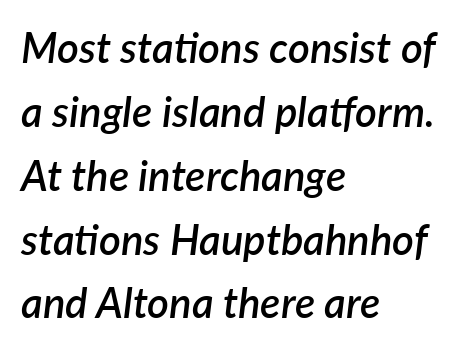
The image shows 42 px semibold type, italic (leaning right); set left-aligned, normal line spacing (1.52x), normal letter spacing, not underlined; low stroke contrast and a medium x-height.
